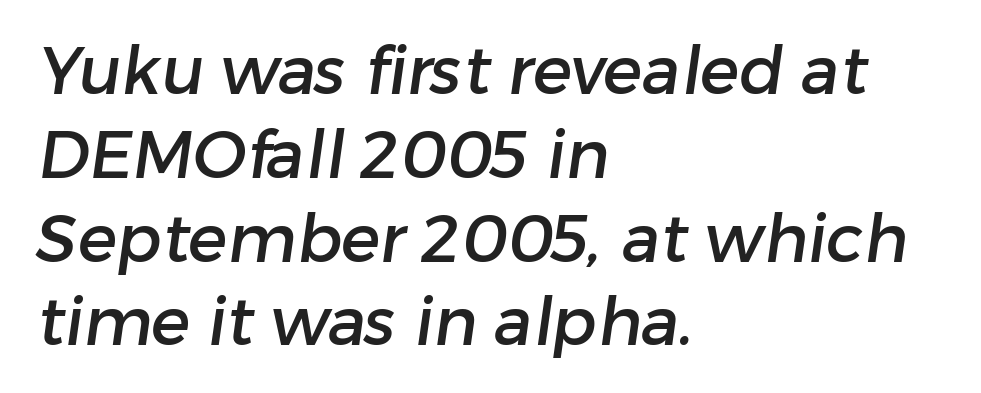
Notice how the passage keeps a crisp vertical edge on the left only. Character widths vary here, with narrow letters taking less room than wide ones. The letters sit at their default tracking, neither squeezed nor spread. Does the leading feel generous? No, just average. Words float on clear page, feet unadorned. In terms of letterform style, serifs are entirely absent.
